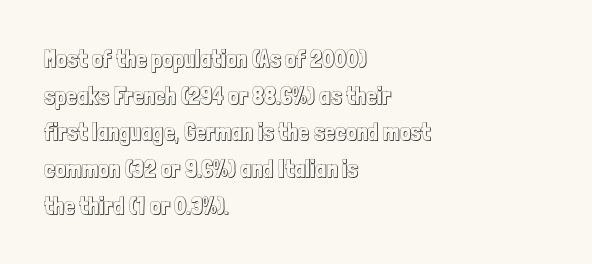
Q: Is the text italic (slanted)? A: No, it is upright.
Q: Is the text underlined? A: No.
Q: How is the paragraph aligned? A: Left-aligned.
Q: Is the spacing between letters normal or unusually wide? A: Normal.
Q: Is the spacing between lines tight, normal or loose? A: Normal.
